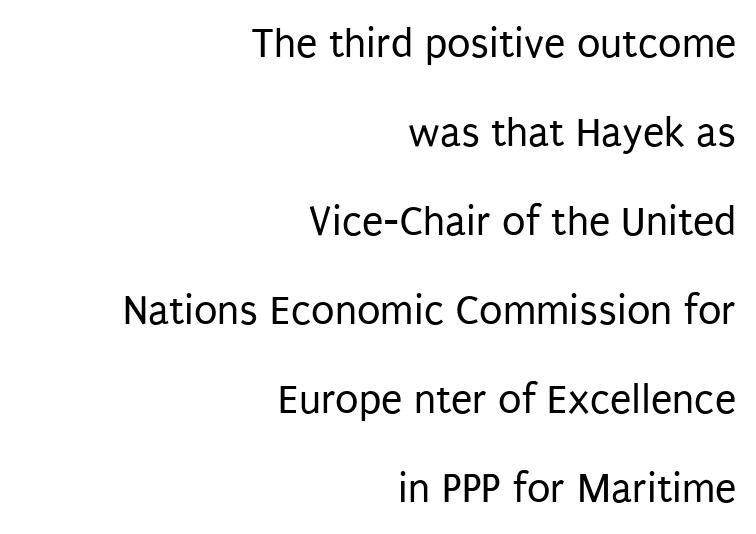
Q: Is the text bold? A: No.
Q: Is the text italic (slanted)? A: No, it is upright.
Q: Is the typeface a serif or a sans-serif typeface? A: Sans-serif.
Q: Is the text underlined? A: No.
Q: How is the paragraph aligned? A: Right-aligned.
Q: Is the spacing between letters normal or unusually wide? A: Normal.
Q: Is the spacing between lines tight, normal or loose? A: Loose.
Q: Width (condensed, normal, or wide)? A: Condensed.
Q: Stroke contrast? A: Low.
Q: x-height? A: Large.
Q: Monospaced? A: No.
